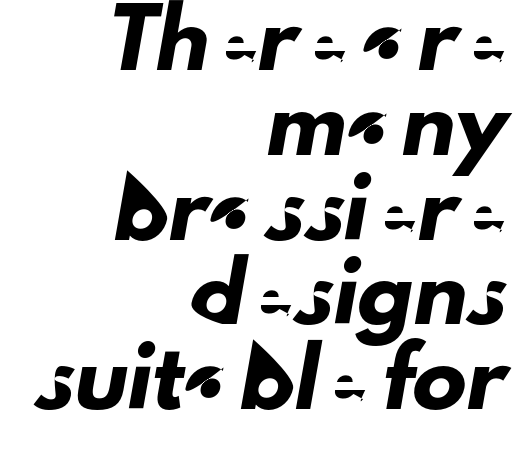
{"serif": "no", "width": "normal", "stroke_contrast": "low", "x_height": "small", "monospaced": "no", "underline": "no", "align": "right", "line_spacing": "normal", "line_spacing_ratio": 1.57, "letter_spacing": "normal", "letter_spacing_em": 0.0, "glyph_px": 54}
